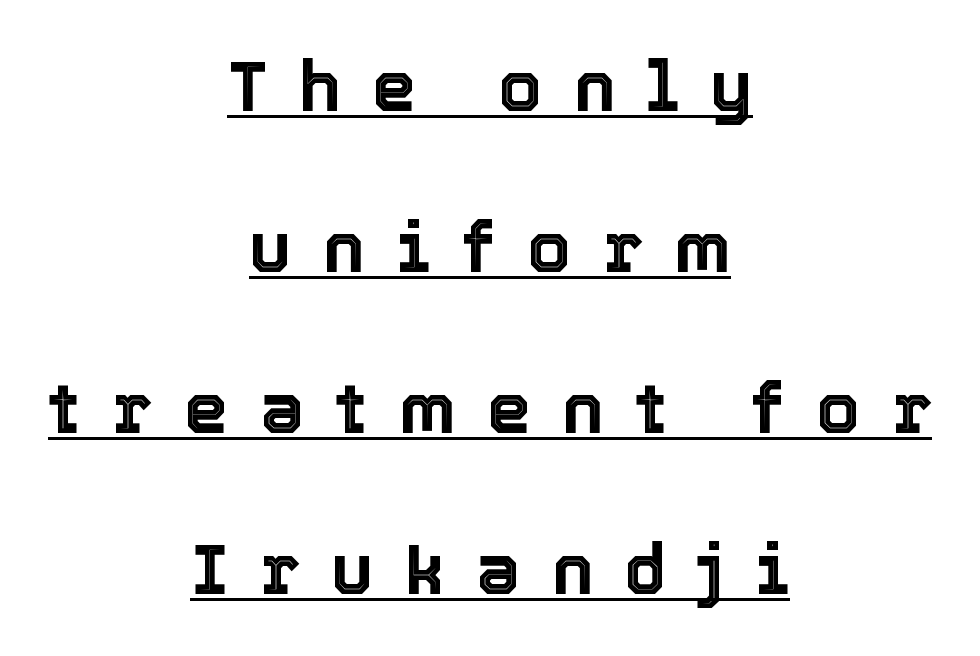
Unlike italic type, these characters show no tilt at all. This rendering features underlined lettering. The letters advance in unequal steps, a hallmark of proportional type. The lines in this sample share a center point and differ in where they start and stop. This sample uses expanded letter spacing, leaving extra air between glyphs. The space between consecutive lines is lavish.
